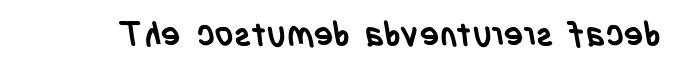
{"serif": "no", "bold": "yes", "weight": "semibold", "width": "condensed", "stroke_contrast": "low", "x_height": "large", "monospaced": "no", "underline": "no", "letter_spacing": "normal", "letter_spacing_em": 0.0, "glyph_px": 33}
